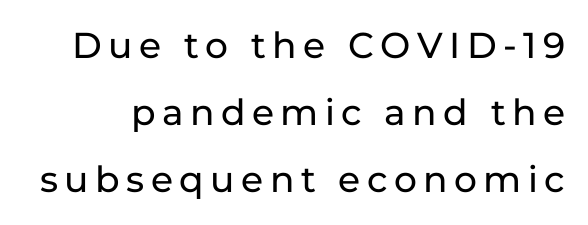
{"serif": "no", "italic": "no", "width": "normal", "stroke_contrast": "low", "x_height": "medium", "monospaced": "no", "underline": "no", "line_spacing_ratio": 1.86, "glyph_px": 36}
